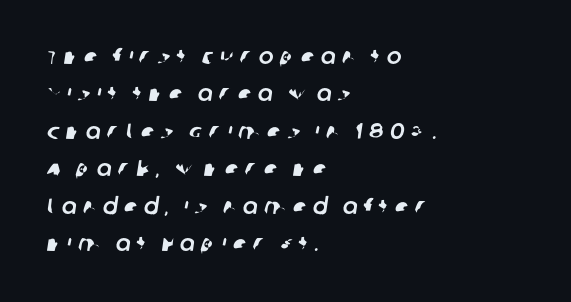
{"underline": "no", "align": "left", "line_spacing": "normal", "line_spacing_ratio": 1.7, "letter_spacing": "wide", "letter_spacing_em": 0.29, "glyph_px": 22}
